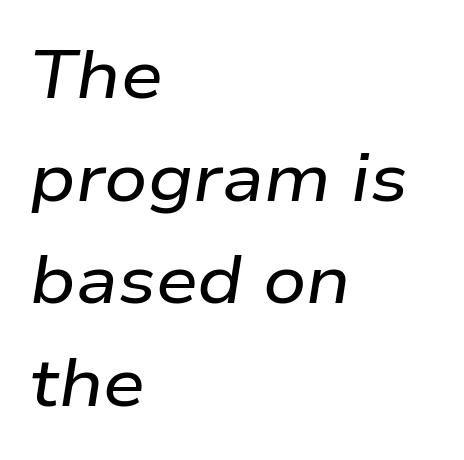
Q: Is the text italic (slanted)? A: Yes, it leans right by about 9 degrees.
Q: Is the text underlined? A: No.
Q: How is the paragraph aligned? A: Left-aligned.
Q: Is the spacing between letters normal or unusually wide? A: Normal.
Q: Is the spacing between lines tight, normal or loose? A: Normal.
Q: Width (condensed, normal, or wide)? A: Wide.
Q: Stroke contrast? A: Low.
Q: x-height? A: Medium.
Q: Monospaced? A: No.
